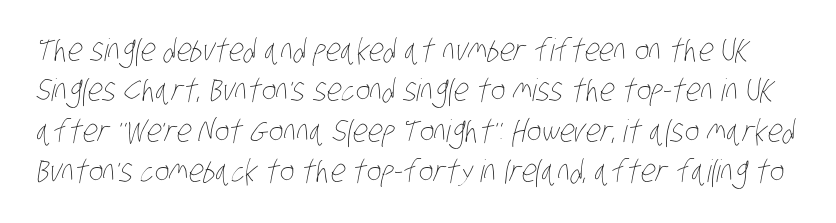
Q: Is the text bold? A: No.
Q: Is the text underlined? A: No.
Q: Is the spacing between letters normal or unusually wide? A: Normal.
Q: Is the spacing between lines tight, normal or loose? A: Normal.
Q: Width (condensed, normal, or wide)? A: Condensed.
Q: Stroke contrast? A: Low.
Q: x-height? A: Large.
Q: Monospaced? A: No.
